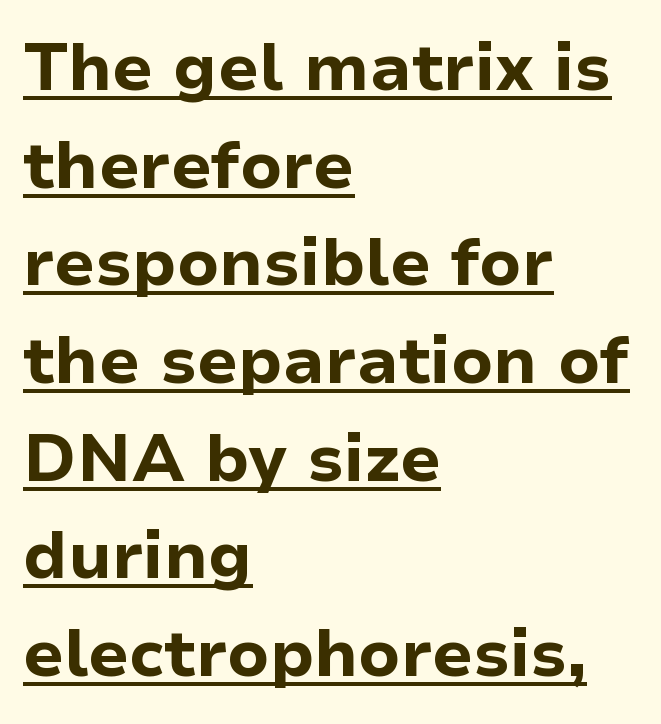
{"serif": "no", "italic": "no", "bold": "yes", "weight": "bold", "width": "normal", "stroke_contrast": "low", "x_height": "medium", "monospaced": "no", "underline": "yes", "align": "left", "line_spacing": "normal", "line_spacing_ratio": 1.48, "letter_spacing": "normal", "letter_spacing_em": 0.0, "glyph_px": 66}
